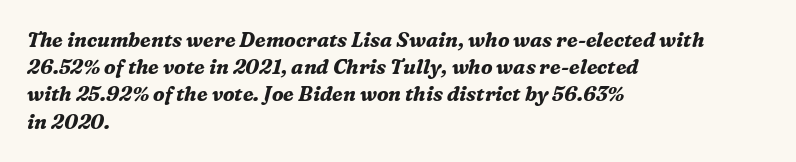
Q: Is the text bold? A: Yes.
Q: Is the text italic (slanted)? A: Yes, it leans right by about 16 degrees.
Q: Is the text underlined? A: No.
Q: How is the paragraph aligned? A: Left-aligned.
Q: Is the spacing between letters normal or unusually wide? A: Normal.
Q: Is the spacing between lines tight, normal or loose? A: Normal.
